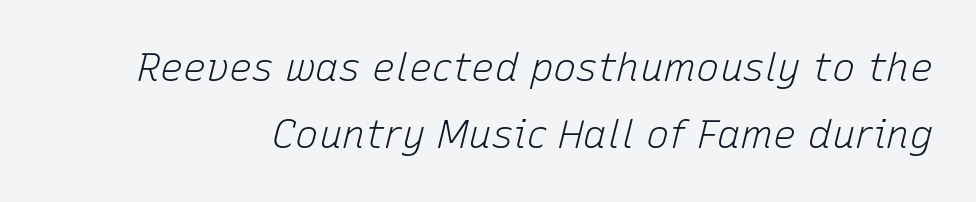
The image shows 39 px light type, italic (leaning right); set line spacing 1.72x, normal letter spacing, not underlined; low stroke contrast and a medium x-height.
